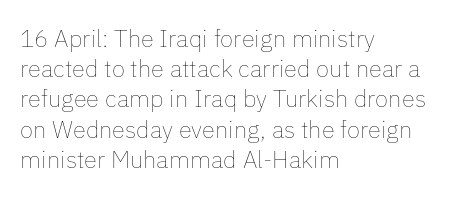
{"italic": "no", "bold": "no", "underline": "no", "align": "left", "line_spacing": "normal", "line_spacing_ratio": 1.26, "letter_spacing": "normal", "letter_spacing_em": 0.0, "glyph_px": 24}
